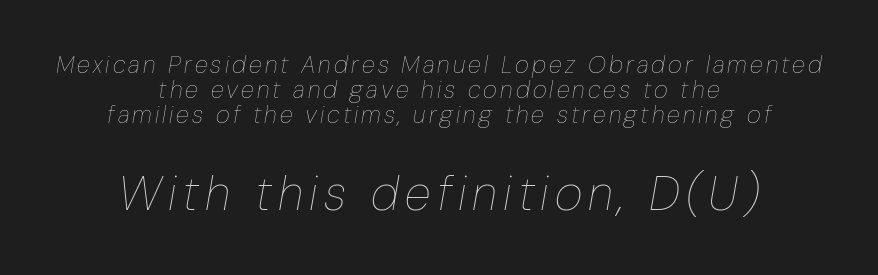
Q: Is the text bold? A: No.
Q: Is the text italic (slanted)? A: Yes, it leans right by about 10 degrees.
Q: Is the text underlined? A: No.
Q: How is the paragraph aligned? A: Centered.
Q: Is the spacing between lines tight, normal or loose? A: Tight.
Q: Which block of text is set in a larger size, the first (top) or the second (bottom)? A: The second (bottom) one.
Q: Width (condensed, normal, or wide)? A: Condensed.
Q: Stroke contrast? A: Low.
Q: x-height? A: Medium.
Q: Monospaced? A: No.
